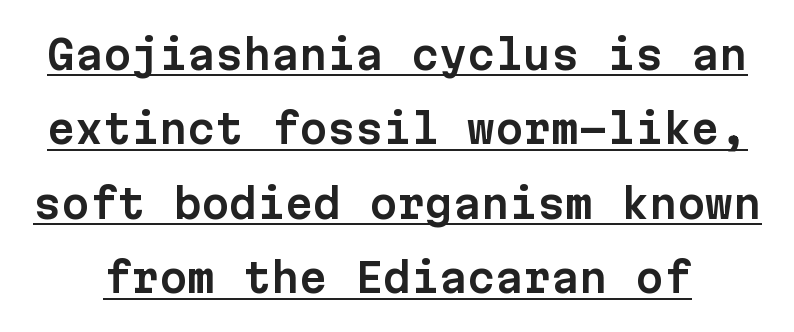
The image shows 40 px sans-serif type, upright, monospaced; set line spacing 1.86x, normal letter spacing, underlined; low stroke contrast and a medium x-height.
